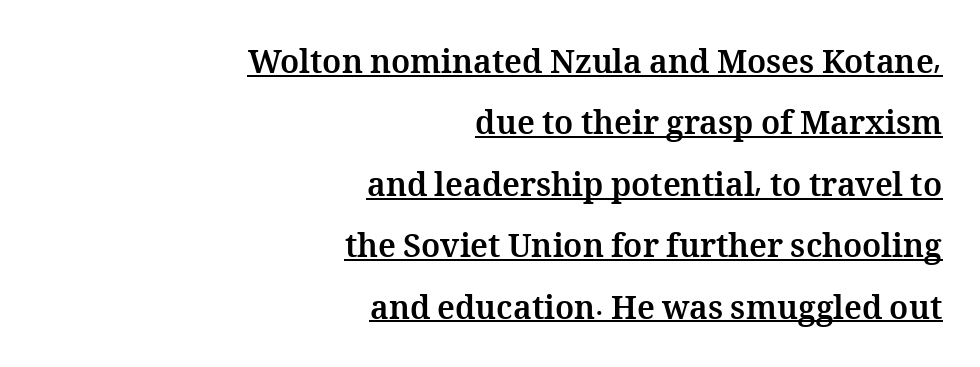
This is roman type, the default non-slanted kind. The passage shown is typed in a proportional face where columns would drift. A baseline rule has been typeset under these characters. Layout note: lines flush right.
